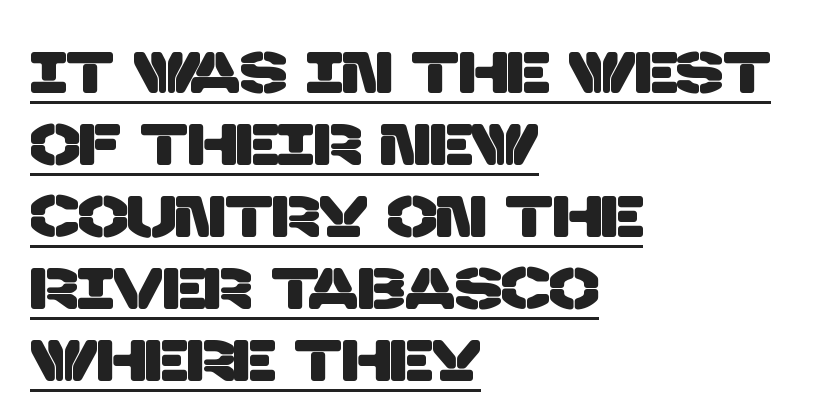
A classic flush-left, rag-right setting is used for this passage. The typeface chosen for these lines omits serifs. Beneath each row of characters lies a ruled line. Character widths vary here, with narrow letters taking less room than wide ones. You could call the tracking neutral — neither tight nor loose.
